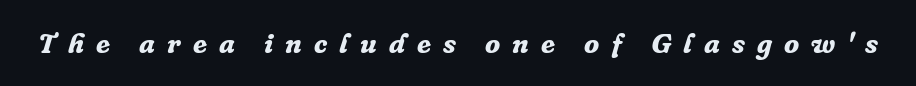
{"serif": "yes", "italic": "yes", "lean": "right", "slant_degrees": 16, "bold": "yes", "weight": "bold", "width": "normal", "stroke_contrast": "low", "x_height": "medium", "monospaced": "no", "underline": "no", "letter_spacing": "wide", "letter_spacing_em": 0.43, "glyph_px": 28}
